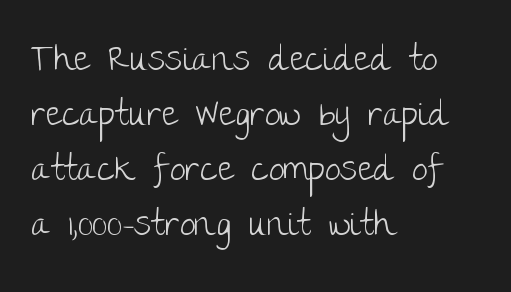
Q: Is the text bold? A: No.
Q: Is the text italic (slanted)? A: No, it is upright.
Q: Is the typeface a serif or a sans-serif typeface? A: Sans-serif.
Q: Is the text underlined? A: No.
Q: How is the paragraph aligned? A: Left-aligned.
Q: Is the spacing between letters normal or unusually wide? A: Normal.
Q: Is the spacing between lines tight, normal or loose? A: Normal.
Q: Width (condensed, normal, or wide)? A: Normal.
Q: Stroke contrast? A: Low.
Q: x-height? A: Large.
Q: Monospaced? A: No.
